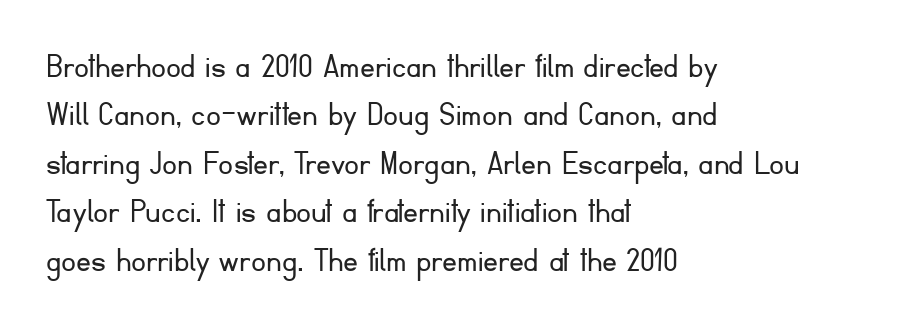
The image shows 37 px light sans-serif type, upright; set left-aligned, normal line spacing (1.31x), normal letter spacing, not underlined; low stroke contrast and a small x-height.
